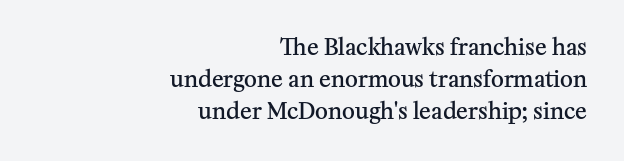
Q: Is the text bold? A: Semi-bold.
Q: Is the text italic (slanted)? A: No, it is upright.
Q: Is the text underlined? A: No.
Q: How is the paragraph aligned? A: Right-aligned.
Q: Is the spacing between letters normal or unusually wide? A: Normal.
Q: Is the spacing between lines tight, normal or loose? A: Normal.
